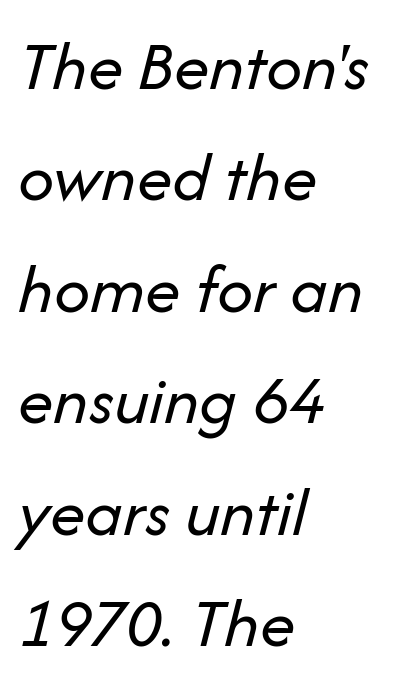
Q: Is the text bold? A: No.
Q: Is the text italic (slanted)? A: Yes, it leans right by about 14 degrees.
Q: Is the text underlined? A: No.
Q: How is the paragraph aligned? A: Left-aligned.
Q: Is the spacing between letters normal or unusually wide? A: Normal.
Q: Is the spacing between lines tight, normal or loose? A: Normal.
Q: Width (condensed, normal, or wide)? A: Normal.
Q: Stroke contrast? A: Low.
Q: x-height? A: Medium.
Q: Monospaced? A: No.
